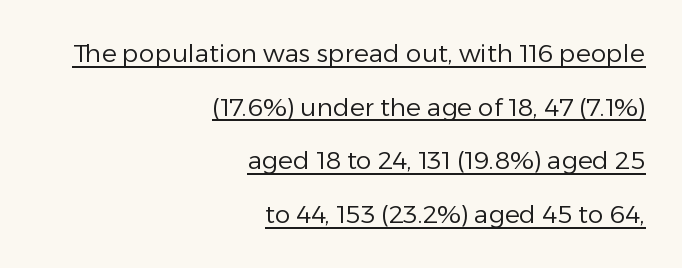
Q: Is the text bold? A: No.
Q: Is the text italic (slanted)? A: No, it is upright.
Q: Is the text underlined? A: Yes.
Q: How is the paragraph aligned? A: Right-aligned.
Q: Is the spacing between letters normal or unusually wide? A: Normal.
Q: Is the spacing between lines tight, normal or loose? A: Loose.
